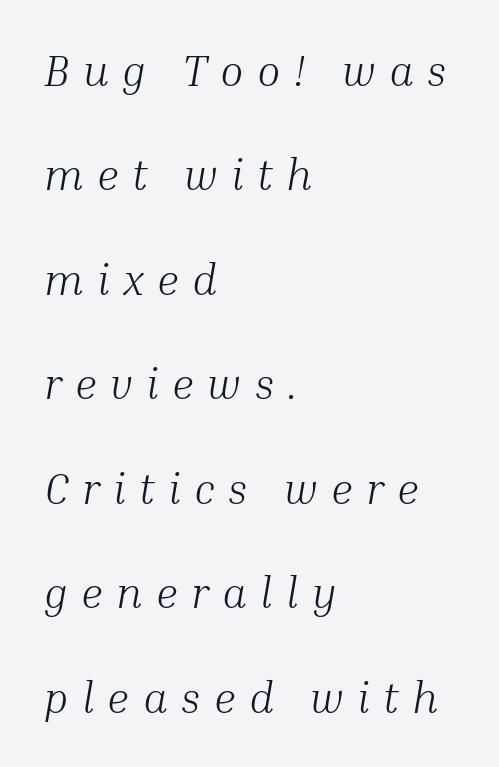
{"serif": "yes", "italic": "yes", "lean": "right", "slant_degrees": 10, "bold": "no", "weight": "light", "width": "normal", "stroke_contrast": "medium", "x_height": "medium", "monospaced": "no", "underline": "no", "align": "left", "line_spacing": "loose", "line_spacing_ratio": 2.43, "letter_spacing": "wide", "letter_spacing_em": 0.31, "glyph_px": 43}
